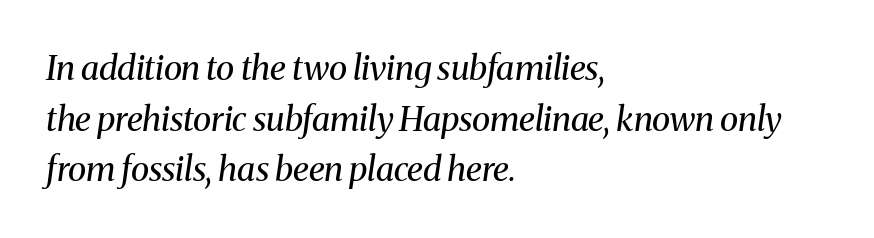
Q: Is the text bold? A: No.
Q: Is the text italic (slanted)? A: Yes, it leans right by about 8 degrees.
Q: Is the typeface a serif or a sans-serif typeface? A: Serif.
Q: Is the text underlined? A: No.
Q: How is the paragraph aligned? A: Left-aligned.
Q: Is the spacing between letters normal or unusually wide? A: Normal.
Q: Is the spacing between lines tight, normal or loose? A: Normal.
Q: Width (condensed, normal, or wide)? A: Normal.
Q: Stroke contrast? A: Medium.
Q: x-height? A: Medium.
Q: Monospaced? A: No.
